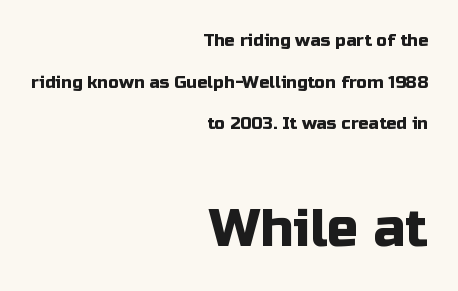
Widely set lines give the paragraph a tall, airy silhouette. This layout puts the modest block above and the oversized block below. The strip under each line holds only bare page. Here the designer chose a conventional face with non-uniform glyph widths. Glyph-to-glyph distance matches everyday printed text. Notice how the passage keeps a crisp vertical edge on the right only.
